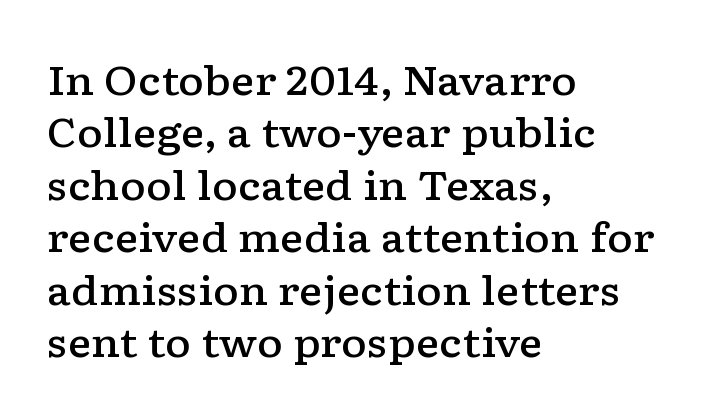
Q: Is the text bold? A: Semi-bold.
Q: Is the text italic (slanted)? A: No, it is upright.
Q: Is the typeface a serif or a sans-serif typeface? A: Serif.
Q: Is the text underlined? A: No.
Q: How is the paragraph aligned? A: Left-aligned.
Q: Is the spacing between letters normal or unusually wide? A: Normal.
Q: Is the spacing between lines tight, normal or loose? A: Normal.
Q: Width (condensed, normal, or wide)? A: Wide.
Q: Stroke contrast? A: Low.
Q: x-height? A: Medium.
Q: Monospaced? A: No.
